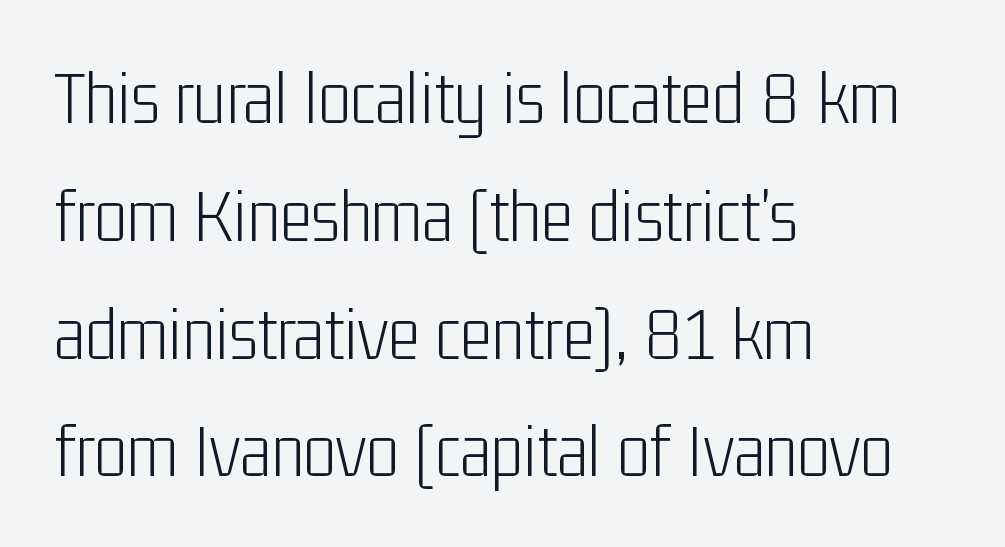
Q: Is the text bold? A: No.
Q: Is the text italic (slanted)? A: No, it is upright.
Q: Is the typeface a serif or a sans-serif typeface? A: Sans-serif.
Q: Is the text underlined? A: No.
Q: How is the paragraph aligned? A: Left-aligned.
Q: Is the spacing between letters normal or unusually wide? A: Normal.
Q: Is the spacing between lines tight, normal or loose? A: Normal.
Q: Width (condensed, normal, or wide)? A: Condensed.
Q: Stroke contrast? A: Low.
Q: x-height? A: Medium.
Q: Monospaced? A: No.
